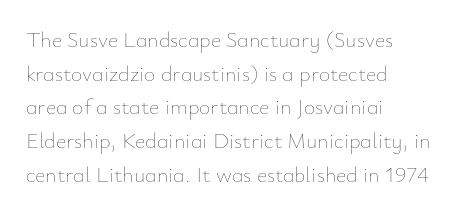
Unbolded letterforms with no extra heft. The letterforms sit shoulder to shoulder at normal distance. Line spacing here is normal. Glance below the letters and you will spot only blank space. Visually the block forms a straight wall on the left and a jagged coastline on the right.
